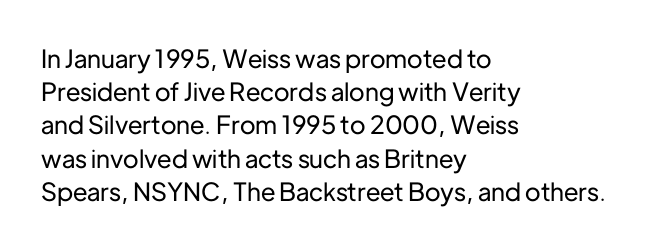
Students, observe: this is what conventionally led text looks like. Look at the tracking — it's just the regular setting, nothing added. The paragraph has a hard left edge and a soft right edge. Check under the words: just untouched page. The lettering holds an erect, upright posture throughout.
